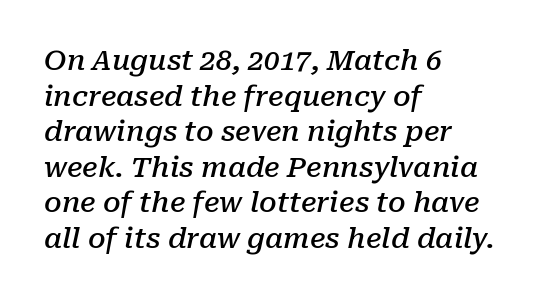
{"serif": "yes", "italic": "yes", "lean": "right", "slant_degrees": 10, "bold": "semi", "weight": "semibold", "width": "normal", "stroke_contrast": "low", "x_height": "medium", "monospaced": "no", "underline": "no", "align": "left", "line_spacing": "normal", "line_spacing_ratio": 1.27, "letter_spacing": "normal", "letter_spacing_em": 0.0, "glyph_px": 28}
